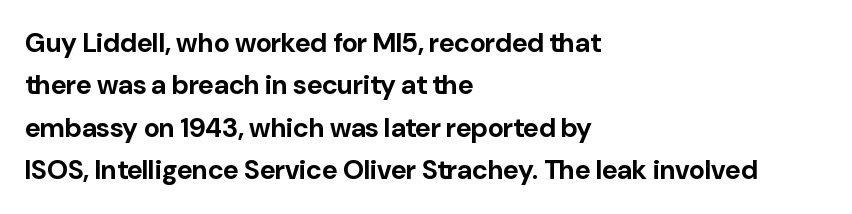
The axis of the letterforms is exactly vertical. The passage is arranged the way most books set body copy — flush left. Beneath every word, the page is bare. Summary of weight: heavy, a full bold. In terms of leading, this rendering sits right in the middle.
